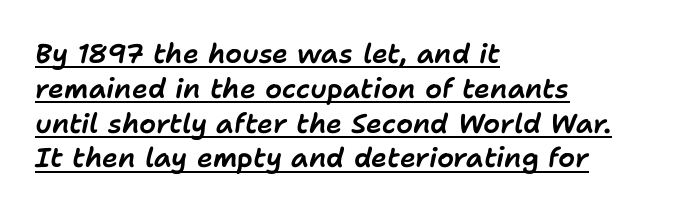
Underlined type. It's the slanting kind of type. The space between consecutive lines is moderate. These lines stack with their left ends in a neat column.
